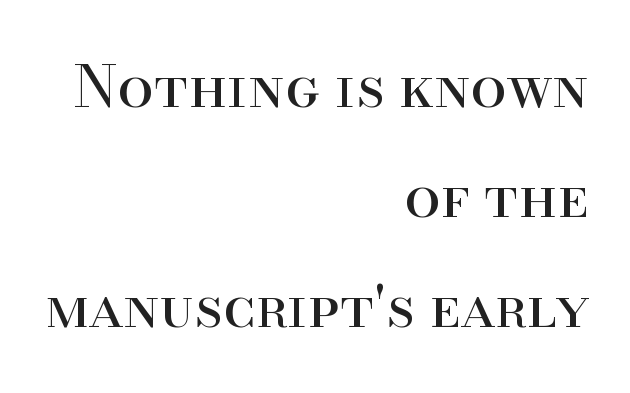
The strokes are not fattened; the text isn't bold. Is this a fixed-width face? No — the glyphs have proportional, varying widths. Caption: standard tracking, unaltered. When letters stand straight like this, we call the style roman or upright. The glyphs in this specimen are seriffed.
